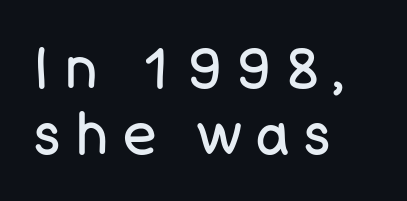
Q: Is the text bold? A: No.
Q: Is the text italic (slanted)? A: No, it is upright.
Q: Is the typeface a serif or a sans-serif typeface? A: Sans-serif.
Q: Is the text underlined? A: No.
Q: How is the paragraph aligned? A: Left-aligned.
Q: Is the spacing between letters normal or unusually wide? A: Unusually wide.
Q: Width (condensed, normal, or wide)? A: Normal.
Q: Stroke contrast? A: Low.
Q: x-height? A: Large.
Q: Monospaced? A: No.
